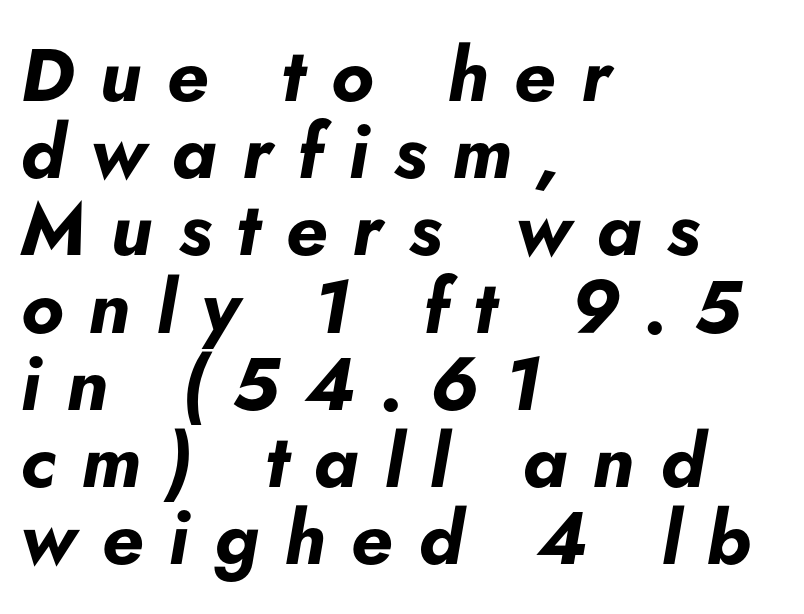
Q: Is the text bold? A: Yes.
Q: Is the text italic (slanted)? A: Yes, it leans right by about 5 degrees.
Q: Is the text underlined? A: No.
Q: How is the paragraph aligned? A: Left-aligned.
Q: Is the spacing between letters normal or unusually wide? A: Unusually wide.
Q: Is the spacing between lines tight, normal or loose? A: Tight.
Q: Width (condensed, normal, or wide)? A: Normal.
Q: Stroke contrast? A: Low.
Q: x-height? A: Small.
Q: Monospaced? A: No.
